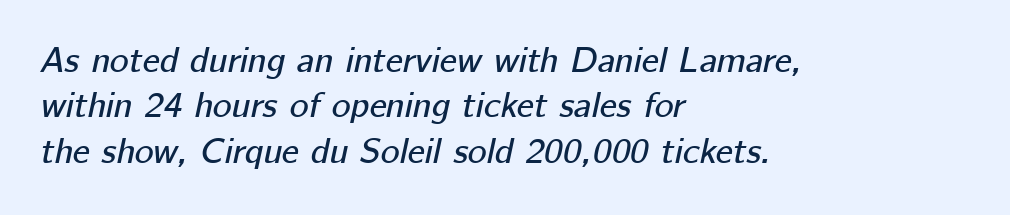
{"italic": "yes", "lean": "right", "slant_degrees": 12, "width": "normal", "stroke_contrast": "low", "x_height": "medium", "monospaced": "no", "underline": "no", "align": "left", "line_spacing": "normal", "line_spacing_ratio": 1.26, "letter_spacing": "normal", "letter_spacing_em": 0.0, "glyph_px": 36}
